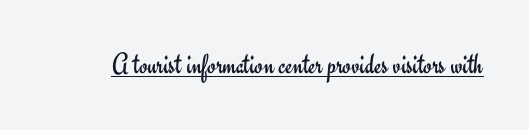
Q: Is the text bold? A: No.
Q: Is the text italic (slanted)? A: Yes.
Q: Is the typeface a serif or a sans-serif typeface? A: Sans-serif.
Q: Is the text underlined? A: Yes.
Q: Is the spacing between letters normal or unusually wide? A: Normal.
Q: Width (condensed, normal, or wide)? A: Normal.
Q: Stroke contrast? A: Low.
Q: x-height? A: Small.
Q: Monospaced? A: No.
